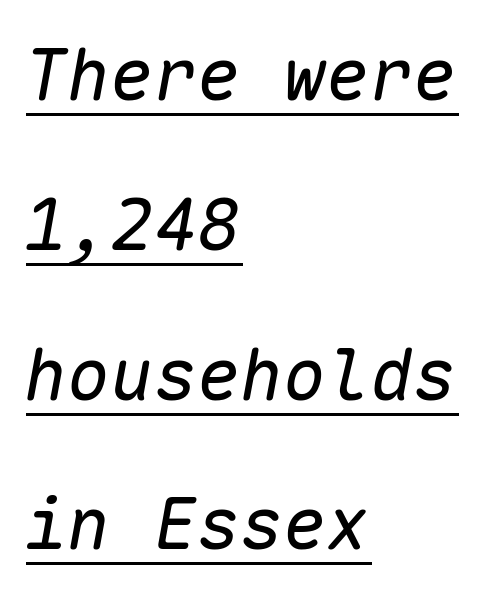
The face looks like a standard text weight, possibly lighter. There is no visible air inserted between adjacent glyphs. Teacher's note: observe the even left margin — that is flush-left alignment. Vertically, the passage feels expansive, rows floating well apart. Every character here occupies the same horizontal width, giving the sample a typewriter-like rhythm. The letters are slanted; this is an italic face.
